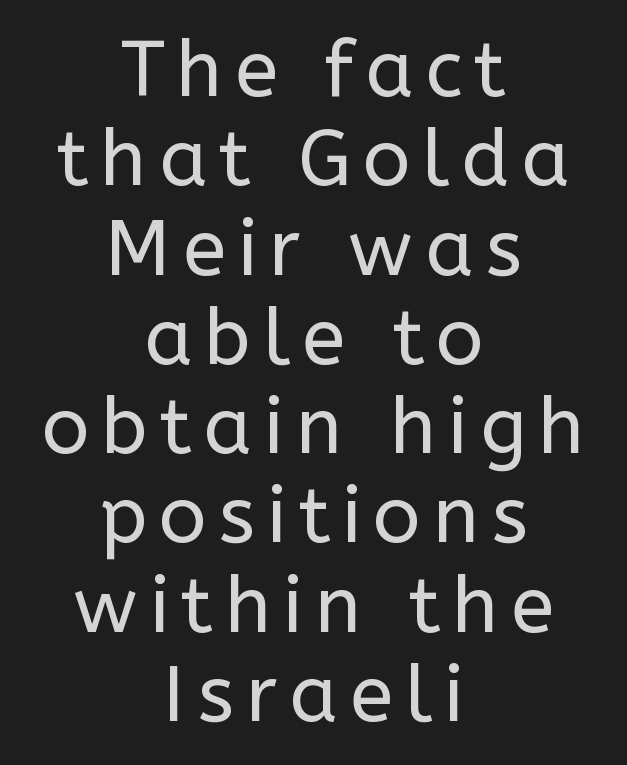
{"serif": "no", "italic": "no", "bold": "no", "weight": "regular", "width": "normal", "stroke_contrast": "low", "x_height": "medium", "monospaced": "no", "underline": "no", "align": "center", "line_spacing": "tight", "line_spacing_ratio": 1.13, "glyph_px": 79}
